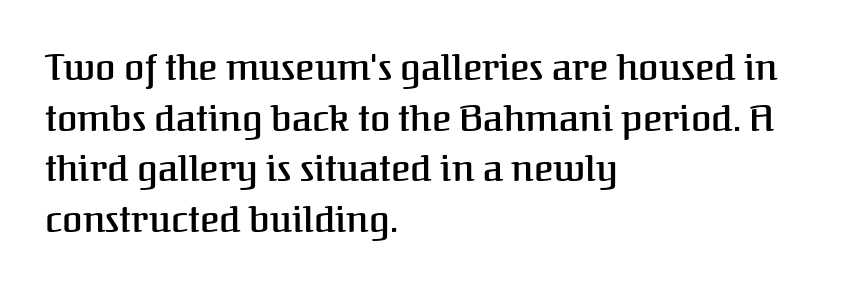
Letters rest on an invisible, unmarked baseline. These lines are rendered in a variable-pitch font. The letters stand upright; this is a roman face. Layout note: lines flush left.
